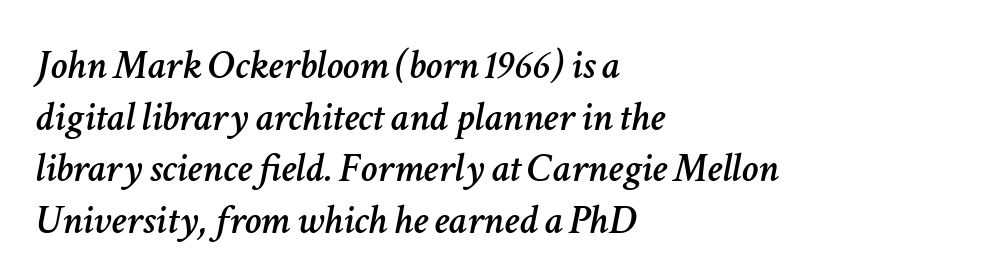
Spacing between characters is what you'd get straight out of the box. Each line starts at the same left margin while the right side varies. It's the slanting kind of type. A typesetter would call this proportional, since set widths differ per character. Descenders are the only things crossing below the line.
